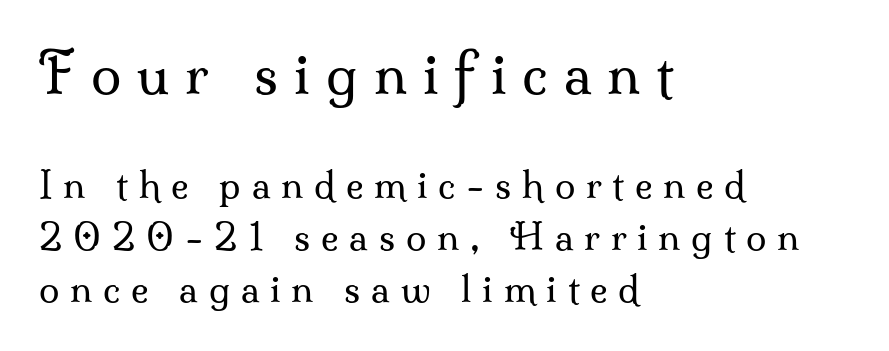
The image shows 55 px regular-weight serif type, upright; set left-aligned, normal line spacing (1.41x), unusually wide letter spacing (+0.29 em), not underlined; the first (top) block is 1.49x larger; medium stroke contrast and a small x-height.
